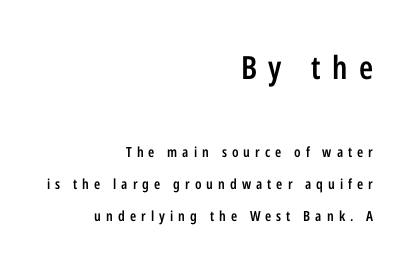
{"serif": "no", "italic": "no", "bold": "semi", "weight": "semibold", "width": "condensed", "stroke_contrast": "low", "x_height": "medium", "monospaced": "no", "underline": "no", "align": "right", "line_spacing": "loose", "line_spacing_ratio": 2.27, "letter_spacing": "wide", "letter_spacing_em": 0.36, "larger_block": "first", "size_ratio": 2.29, "glyph_px": 32}
